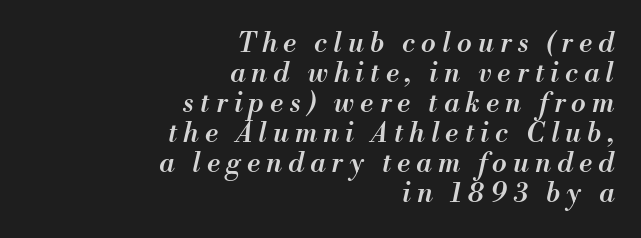
The image shows 27 px text type, italic (leaning right); set right-aligned, tight line spacing (1.11x), unusually wide letter spacing (+0.23 em), not underlined.
